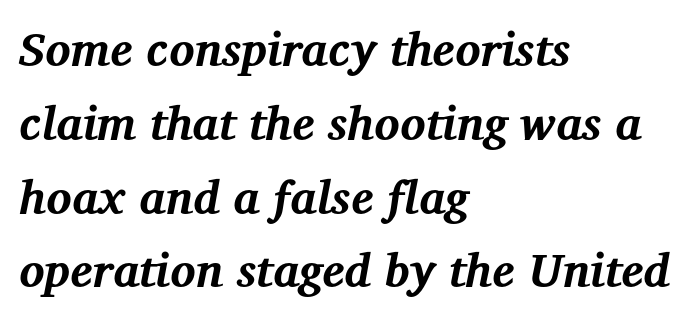
The rag falls on the right side of this text block. Are there feet on the stems? There are — it's a serif. Posture: slanted. Chunky letters — that's bold for sure. Words appear dense and cohesive because spacing is normal.
